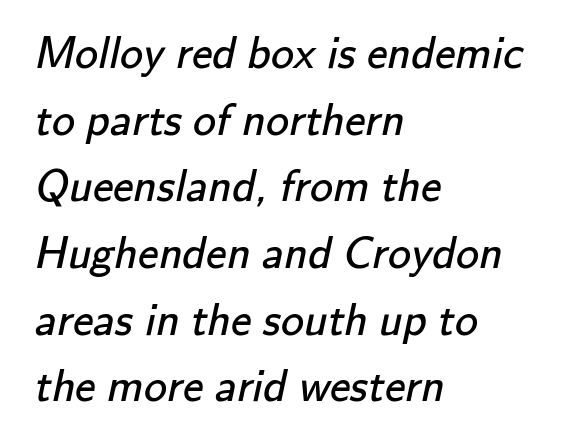
Look at the tracking — it's just the regular setting, nothing added. Evenly set lines give the paragraph a standard silhouette. Caption: face not bold, strokes unweighted. The face used here is a sans, in the tradition of grotesques and geometrics. Each row of text sits above clean, open space. A classic flush-left, rag-right setting is used for this passage.
